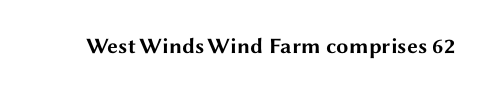
Short note: letters normally spaced. Words float on clear page, feet unadorned. The letters stand upright; this is a roman face. Heavy, bold letterforms.
